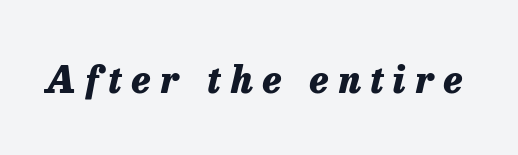
The image shows 37 px heavy type, italic (leaning right); set unusually wide letter spacing (+0.26 em), not underlined; low stroke contrast and a medium x-height.
